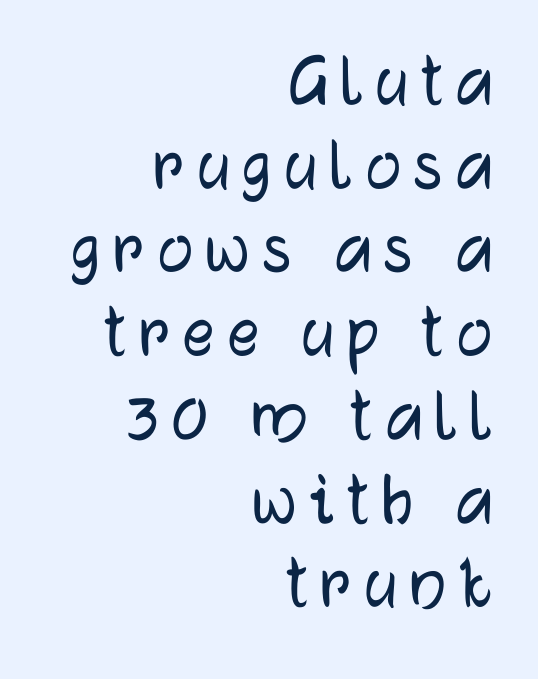
The image shows 79 px sans-serif type, upright; set right-aligned, tight line spacing (1.06x), not underlined; low stroke contrast and a medium x-height.
